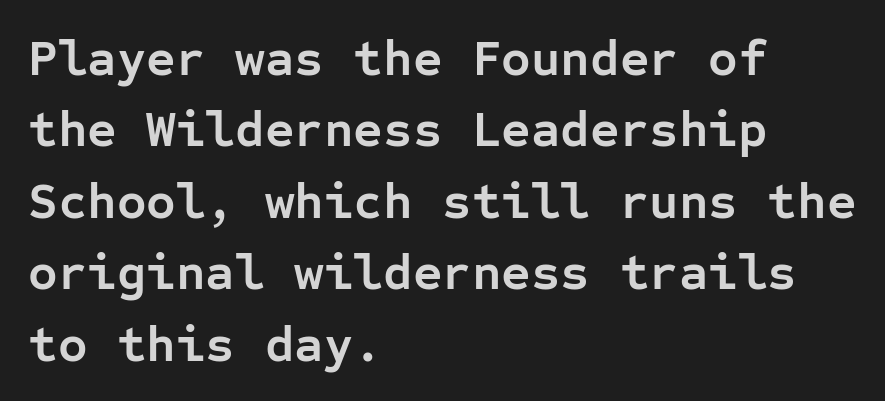
Visually the block forms a straight wall on the left and a jagged coastline on the right. Every character here occupies the same horizontal width, giving the sample a typewriter-like rhythm. This rendering leaves character spacing at its baseline value. Every character sits straight up, as roman type does.
